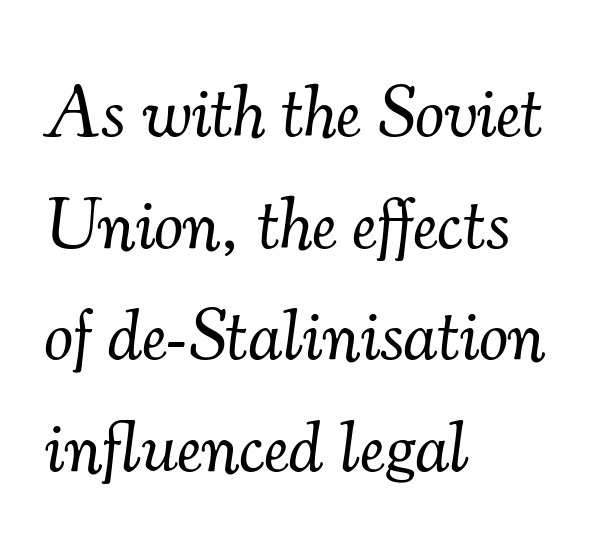
The image shows 73 px light serif type, italic (leaning right); set left-aligned, normal line spacing (1.53x), normal letter spacing, not underlined; medium stroke contrast and a small x-height.
